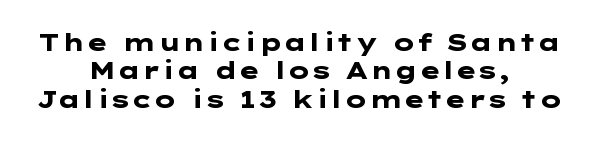
The image shows 24 px bold type, upright; set centered, line spacing 1.18x, normal letter spacing, not underlined.
